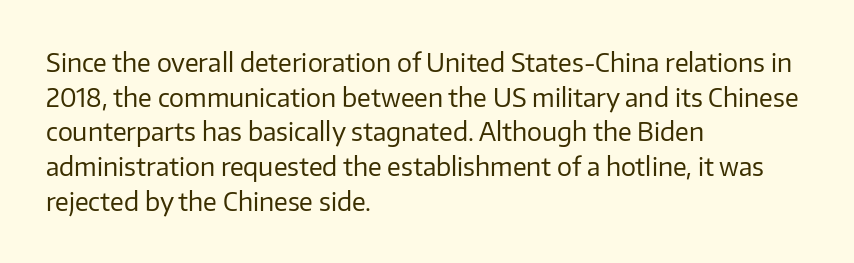
The image shows 25 px text type, upright; set left-aligned, normal line spacing (1.39x), normal letter spacing, not underlined.
